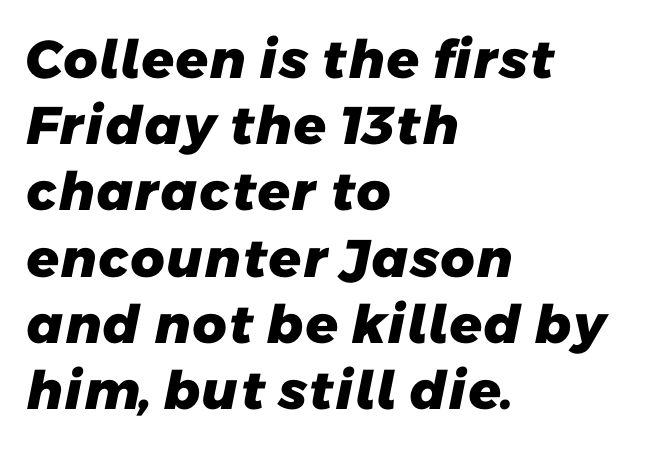
{"serif": "no", "bold": "yes", "weight": "heavy", "width": "normal", "stroke_contrast": "low", "x_height": "medium", "monospaced": "no", "underline": "no", "align": "left", "line_spacing": "normal", "line_spacing_ratio": 1.25, "letter_spacing": "normal", "letter_spacing_em": 0.0, "glyph_px": 53}
